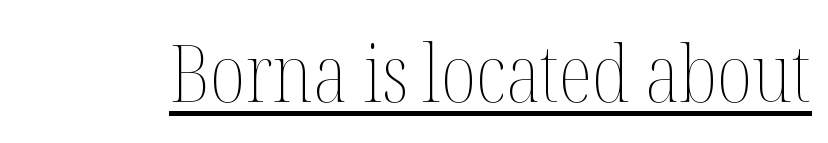
The passage shown is typed in a proportional face where columns would drift. Does a line run under the words? Yes, clearly. Letter spacing: default. Unlike italic type, these characters show no tilt at all. The passage shown is not bold in any degree.
